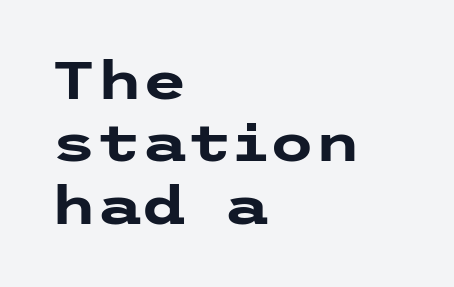
Tall strokes in this sample are plumb rather than angled. The rag falls on the right side of this text block. The horizontal fit of the characters is conventional and even. In terms of letterform style, serifs are entirely absent.
